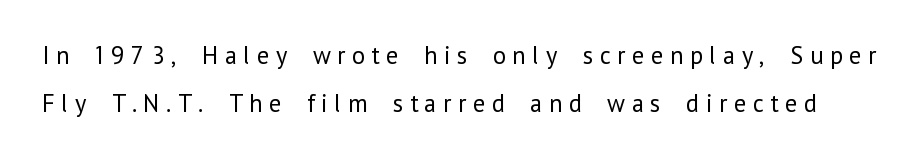
The image shows 25 px text type, upright; set loose line spacing (1.92x), unusually wide letter spacing (+0.26 em), not underlined.
